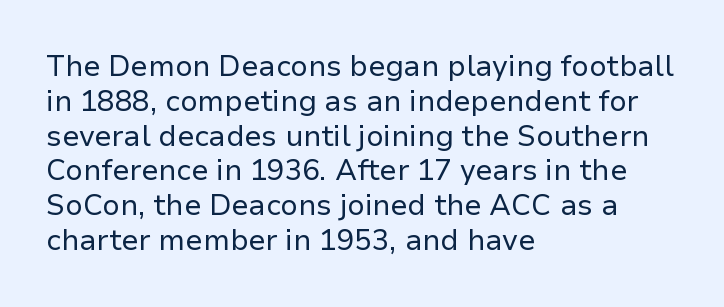
Q: Is the text bold? A: No.
Q: Is the text italic (slanted)? A: No, it is upright.
Q: Is the typeface a serif or a sans-serif typeface? A: Sans-serif.
Q: Is the text underlined? A: No.
Q: How is the paragraph aligned? A: Left-aligned.
Q: Is the spacing between letters normal or unusually wide? A: Normal.
Q: Width (condensed, normal, or wide)? A: Normal.
Q: Stroke contrast? A: Low.
Q: x-height? A: Medium.
Q: Monospaced? A: No.
